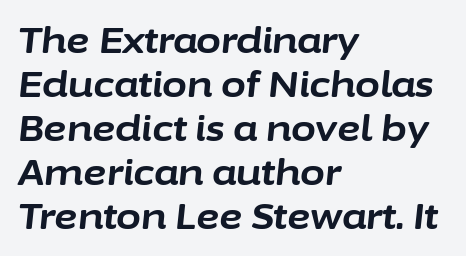
Q: Is the text bold? A: Yes.
Q: Is the text italic (slanted)? A: Yes, it leans right by about 6 degrees.
Q: Is the text underlined? A: No.
Q: How is the paragraph aligned? A: Left-aligned.
Q: Is the spacing between letters normal or unusually wide? A: Normal.
Q: Width (condensed, normal, or wide)? A: Normal.
Q: Stroke contrast? A: Low.
Q: x-height? A: Medium.
Q: Monospaced? A: No.
